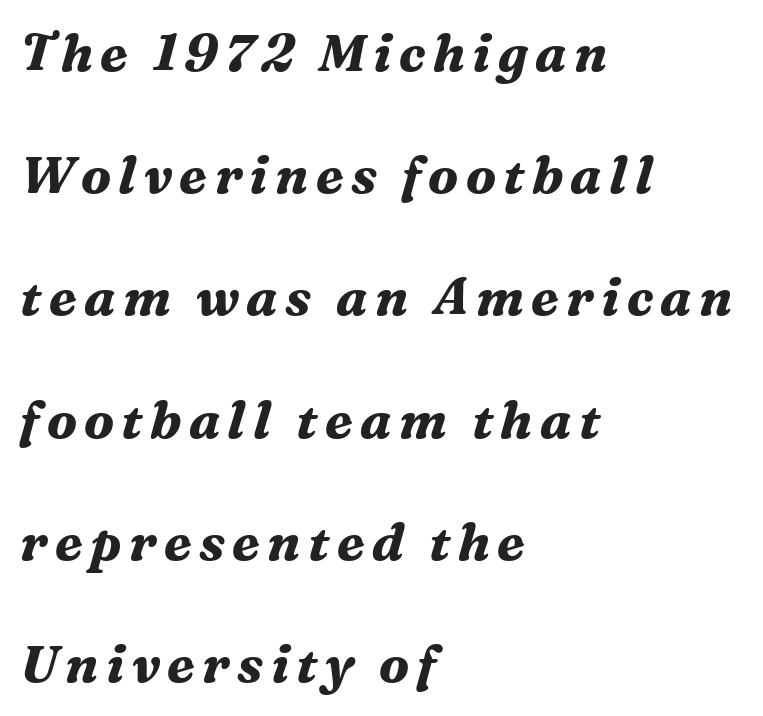
The image shows 52 px bold serif type, italic (leaning right); set left-aligned, loose line spacing (2.35x), not underlined; medium stroke contrast and a medium x-height.
